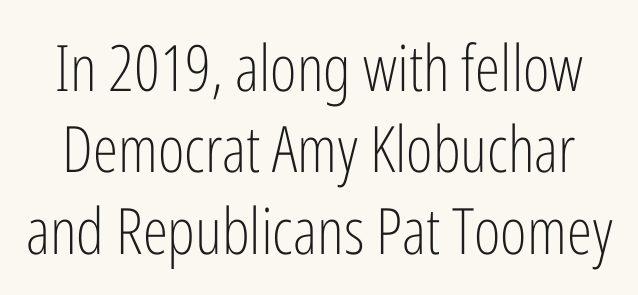
Q: Is the text bold? A: No.
Q: Is the text italic (slanted)? A: No, it is upright.
Q: Is the typeface a serif or a sans-serif typeface? A: Sans-serif.
Q: Is the text underlined? A: No.
Q: Is the spacing between letters normal or unusually wide? A: Normal.
Q: Is the spacing between lines tight, normal or loose? A: Normal.
Q: Width (condensed, normal, or wide)? A: Condensed.
Q: Stroke contrast? A: Low.
Q: x-height? A: Medium.
Q: Monospaced? A: No.
